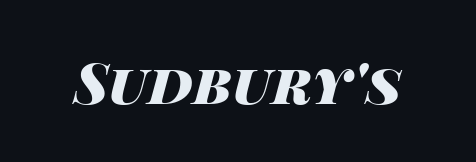
The image shows 56 px heavy, wide type, italic (leaning right); set normal letter spacing, not underlined; high stroke contrast and a large x-height.
